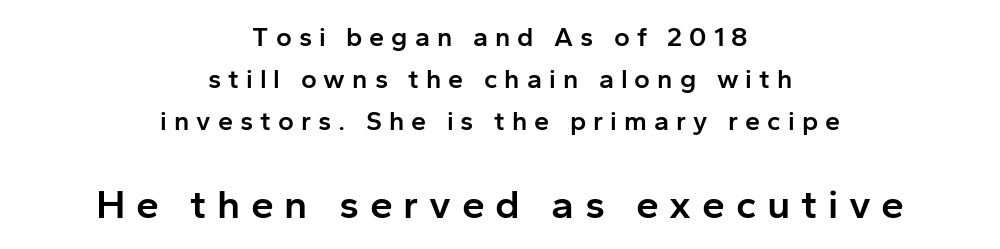
The image shows 41 px semibold sans-serif type, upright; set centered, normal line spacing (1.55x), unusually wide letter spacing (+0.26 em), not underlined; the second (bottom) block is 1.52x larger; low stroke contrast and a medium x-height.
